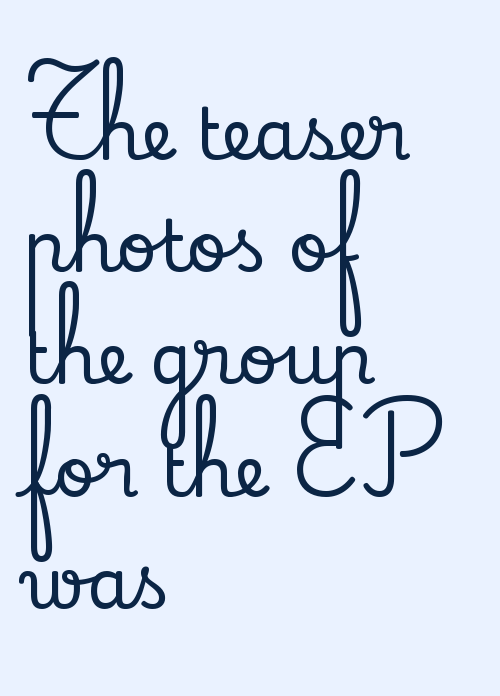
Here the designer chose a conventional face with non-uniform glyph widths. Short and long lines alike share a common starting point at left. The vertical gap from one line to the next is medium. Between one letter and the next there's only the usual sliver of space. Style check: upright. Serifs: yes, visible at the terminals of the letterforms.
